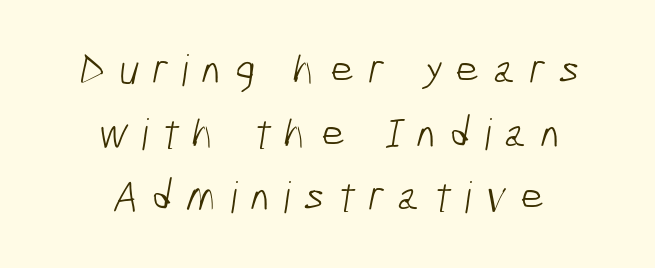
Q: Is the text bold? A: No.
Q: Is the typeface a serif or a sans-serif typeface? A: Sans-serif.
Q: Is the text underlined? A: No.
Q: How is the paragraph aligned? A: Centered.
Q: Is the spacing between letters normal or unusually wide? A: Unusually wide.
Q: Is the spacing between lines tight, normal or loose? A: Normal.
Q: Width (condensed, normal, or wide)? A: Condensed.
Q: Stroke contrast? A: Low.
Q: x-height? A: Medium.
Q: Monospaced? A: No.
